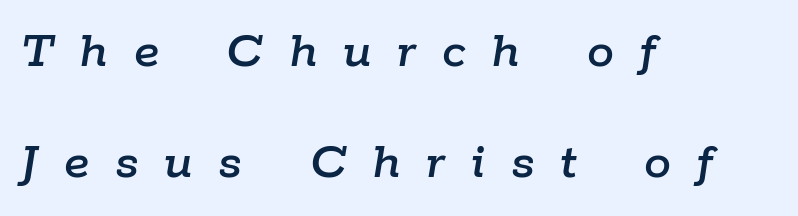
{"italic": "yes", "lean": "right", "slant_degrees": 9, "width": "normal", "stroke_contrast": "low", "x_height": "medium", "monospaced": "no", "underline": "no", "align": "left", "line_spacing": "loose", "line_spacing_ratio": 2.05, "letter_spacing": "wide", "letter_spacing_em": 0.48, "glyph_px": 54}
